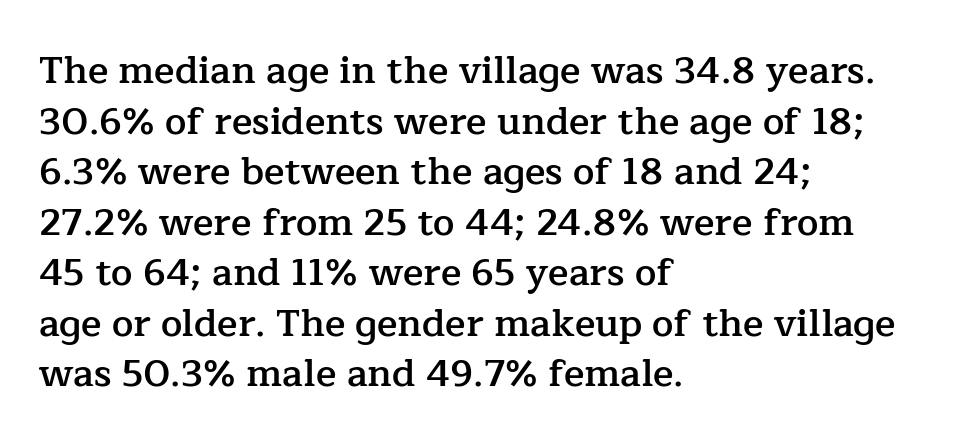
Q: Is the text bold? A: Semi-bold.
Q: Is the text italic (slanted)? A: No, it is upright.
Q: Is the typeface a serif or a sans-serif typeface? A: Serif.
Q: Is the text underlined? A: No.
Q: How is the paragraph aligned? A: Left-aligned.
Q: Is the spacing between letters normal or unusually wide? A: Normal.
Q: Is the spacing between lines tight, normal or loose? A: Normal.
Q: Width (condensed, normal, or wide)? A: Normal.
Q: Stroke contrast? A: Low.
Q: x-height? A: Medium.
Q: Monospaced? A: No.
